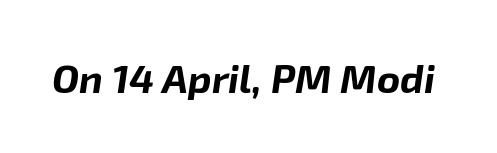
The glyphs are unaccompanied by any horizontal stroke below them. The horizontal fit of the characters is conventional and even. Every letter is thick-stroked: bold, no question. The letters are slanted; this is an italic face. The rendering uses natural spacing where letterforms have individual widths.
